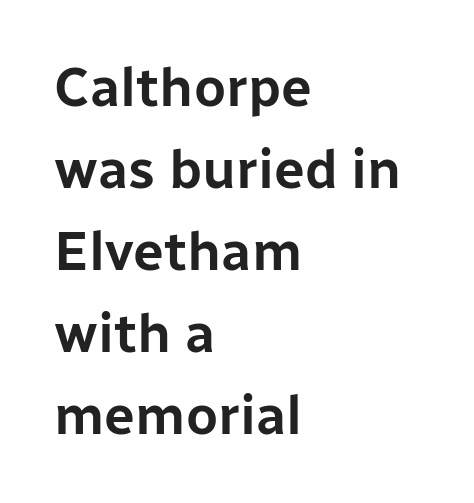
{"serif": "no", "italic": "no", "width": "normal", "stroke_contrast": "low", "x_height": "medium", "monospaced": "no", "underline": "no", "align": "left", "line_spacing": "normal", "line_spacing_ratio": 1.49, "letter_spacing": "normal", "letter_spacing_em": 0.0, "glyph_px": 55}
